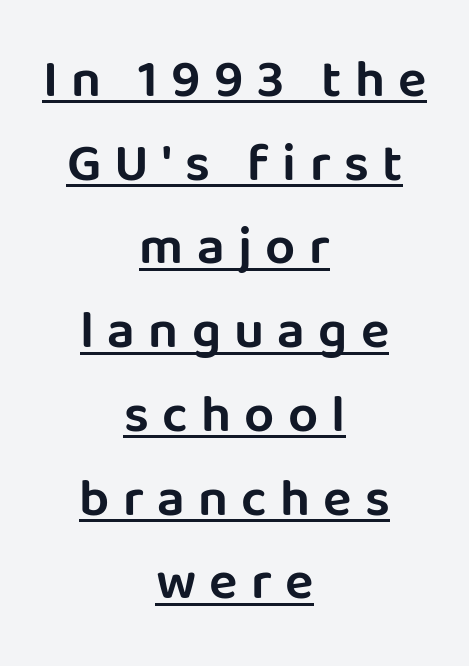
{"serif": "no", "italic": "no", "width": "normal", "stroke_contrast": "low", "x_height": "large", "monospaced": "no", "underline": "yes", "align": "center", "line_spacing": "normal", "line_spacing_ratio": 1.58, "letter_spacing": "wide", "letter_spacing_em": 0.25, "glyph_px": 53}
